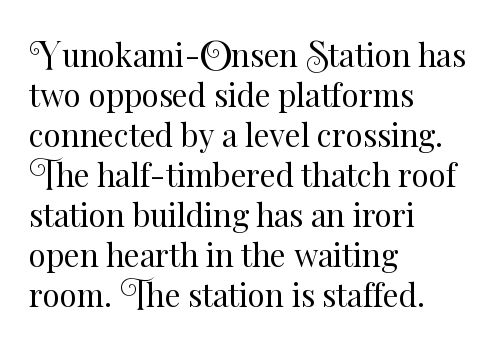
{"italic": "no", "bold": "no", "weight": "regular", "width": "normal", "stroke_contrast": "medium", "x_height": "small", "monospaced": "no", "underline": "no", "align": "left", "line_spacing": "normal", "line_spacing_ratio": 1.29, "letter_spacing": "normal", "letter_spacing_em": 0.0, "glyph_px": 31}
